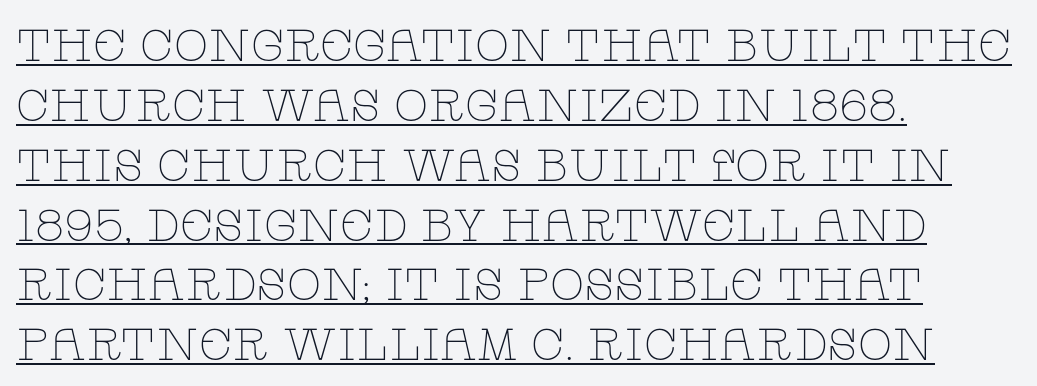
The image shows 45 px thin, wide serif type, upright; set left-aligned, normal line spacing (1.33x), normal letter spacing, underlined; low stroke contrast and a large x-height.
